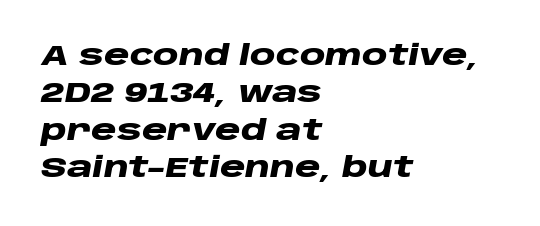
{"italic": "yes", "lean": "right", "slant_degrees": 10, "bold": "yes", "weight": "heavy", "width": "wide", "stroke_contrast": "low", "x_height": "large", "monospaced": "no", "underline": "no", "align": "left", "line_spacing": "normal", "line_spacing_ratio": 1.29, "letter_spacing": "normal", "letter_spacing_em": 0.0, "glyph_px": 29}
